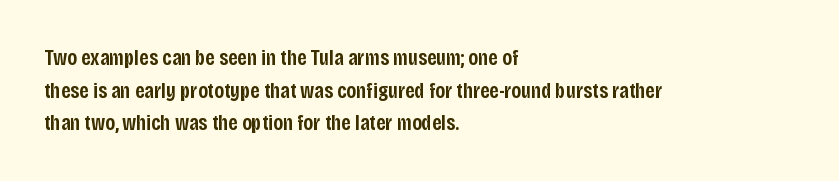
The image shows 22 px text type, upright; set left-aligned, normal line spacing (1.48x), normal letter spacing, not underlined.
